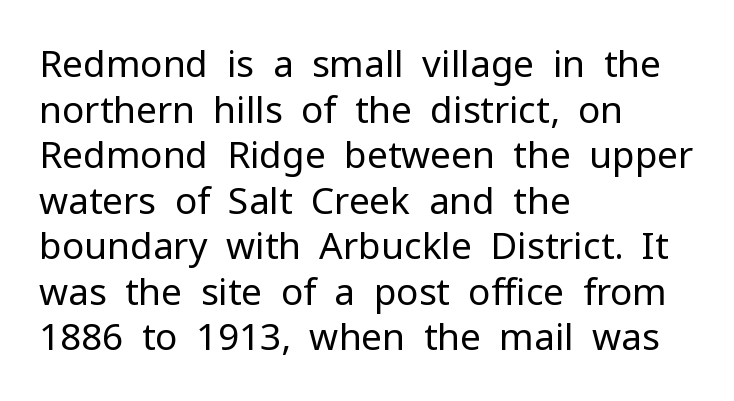
The image shows 37 px regular-weight sans-serif type, upright; set left-aligned, line spacing 1.23x, normal letter spacing, not underlined; low stroke contrast and a medium x-height.
